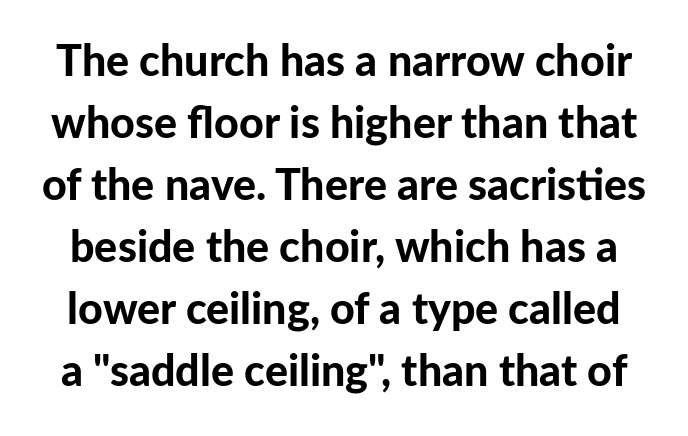
Q: Is the text bold? A: Yes.
Q: Is the text italic (slanted)? A: No, it is upright.
Q: Is the typeface a serif or a sans-serif typeface? A: Sans-serif.
Q: Is the text underlined? A: No.
Q: Is the spacing between letters normal or unusually wide? A: Normal.
Q: Is the spacing between lines tight, normal or loose? A: Normal.
Q: Width (condensed, normal, or wide)? A: Normal.
Q: Stroke contrast? A: Low.
Q: x-height? A: Medium.
Q: Monospaced? A: No.
